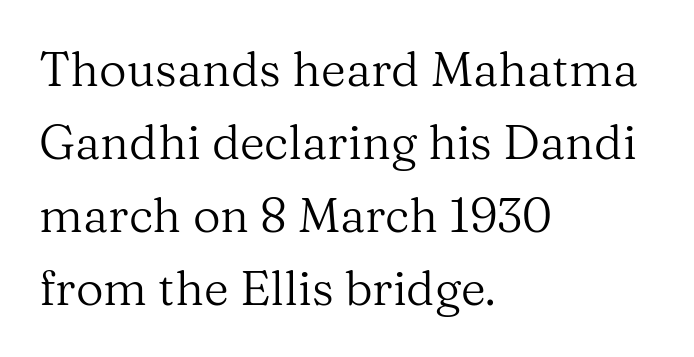
Nobody touched the tracking dial on this one. The axis of the letterforms is exactly vertical. Horizontal alignment here is leftward, the default for most running prose. Bare-footed words on every line.
